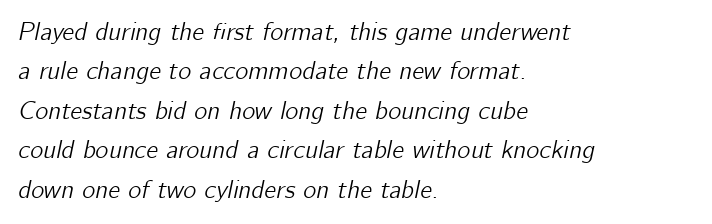
The lettering tilts uniformly, giving the passage an italic look. Words float on clear page, feet unadorned. These lines keep a tight, regular rhythm from letter to letter. Horizontal alignment here is leftward, the default for most running prose. A typesetter would call this leading conventional body-copy spacing.
